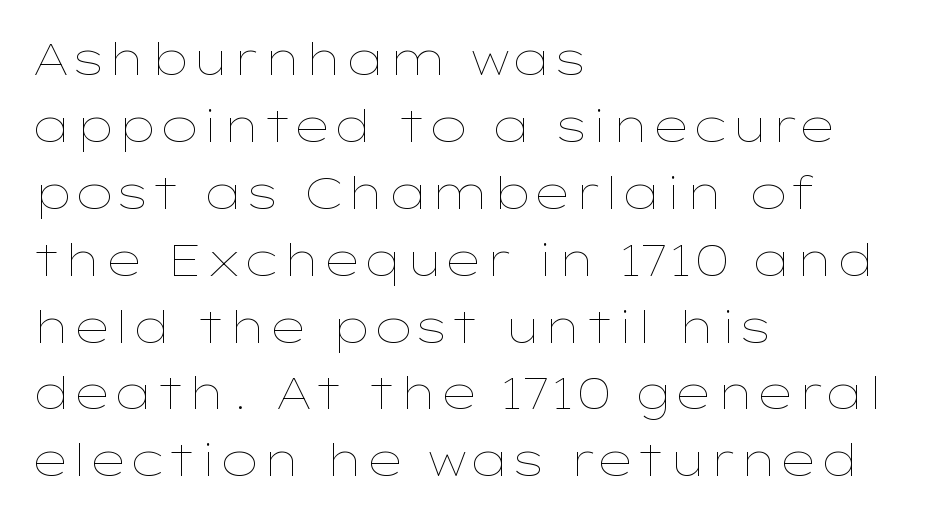
Q: Is the text bold? A: No.
Q: Is the text italic (slanted)? A: No, it is upright.
Q: Is the text underlined? A: No.
Q: How is the paragraph aligned? A: Left-aligned.
Q: Is the spacing between letters normal or unusually wide? A: Normal.
Q: Is the spacing between lines tight, normal or loose? A: Normal.
Q: Width (condensed, normal, or wide)? A: Wide.
Q: Stroke contrast? A: Low.
Q: x-height? A: Medium.
Q: Monospaced? A: No.
